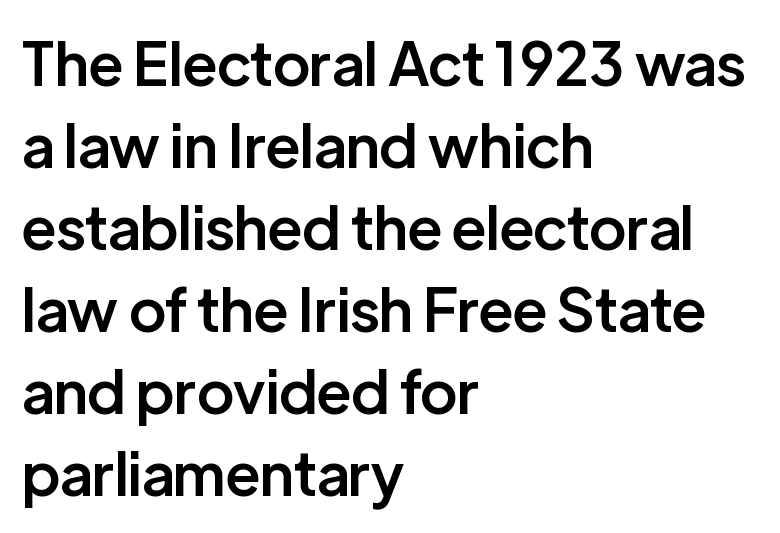
The image shows 59 px semibold sans-serif type, upright; set left-aligned, normal line spacing (1.39x), normal letter spacing, not underlined; low stroke contrast and a medium x-height.
